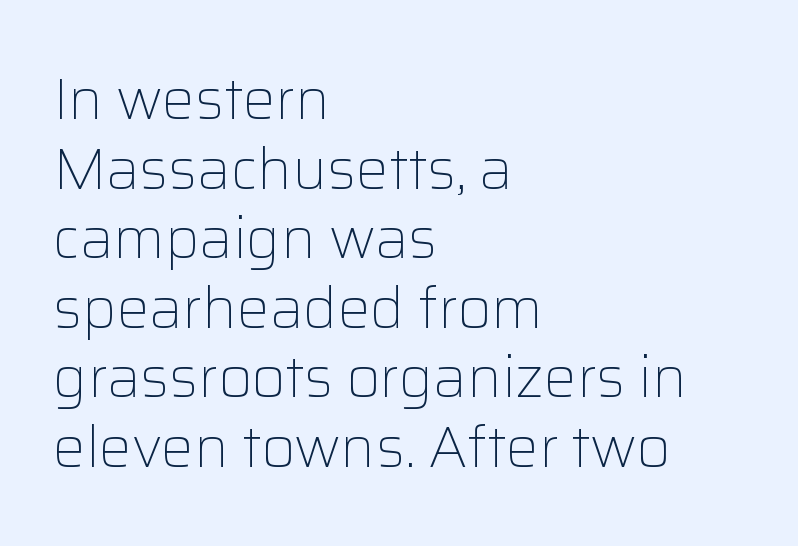
Character widths vary here, with narrow letters taking less room than wide ones. These lines keep a tight, regular rhythm from letter to letter. The letters carry no serifs — their stems end cleanly without finishing strokes. The zone under the glyphs is completely vacant. The strokes carry an ordinary text weight at most.
